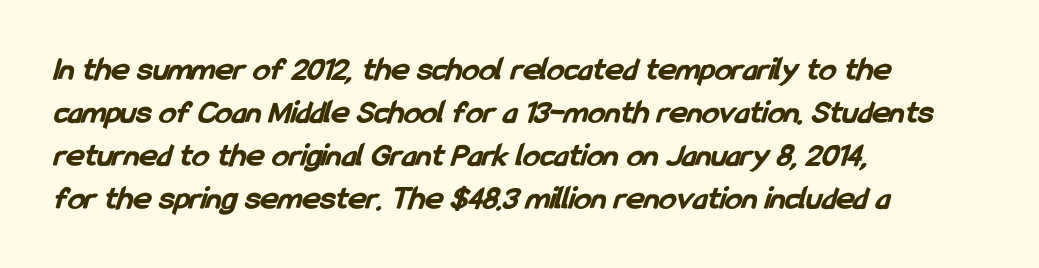
Q: Is the text bold? A: Yes.
Q: Is the typeface a serif or a sans-serif typeface? A: Sans-serif.
Q: Is the text underlined? A: No.
Q: How is the paragraph aligned? A: Left-aligned.
Q: Is the spacing between letters normal or unusually wide? A: Normal.
Q: Is the spacing between lines tight, normal or loose? A: Normal.
Q: Width (condensed, normal, or wide)? A: Condensed.
Q: Stroke contrast? A: Low.
Q: x-height? A: Medium.
Q: Monospaced? A: No.
